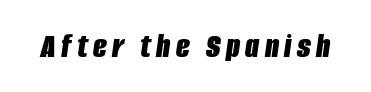
Think of a printed novel: that variable character pitch is what you see here. You can tell it's italic because the verticals aren't actually vertical. The string is rendered with underlining switched off. How heavy is the stroke? Heavy — this is a bold.
